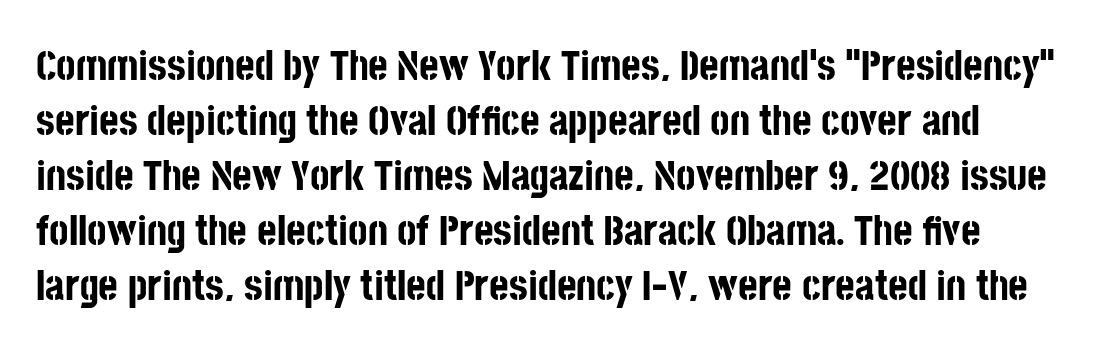
The image shows 42 px bold, condensed sans-serif type, upright; set normal line spacing (1.31x), normal letter spacing, not underlined; low stroke contrast and a large x-height.
